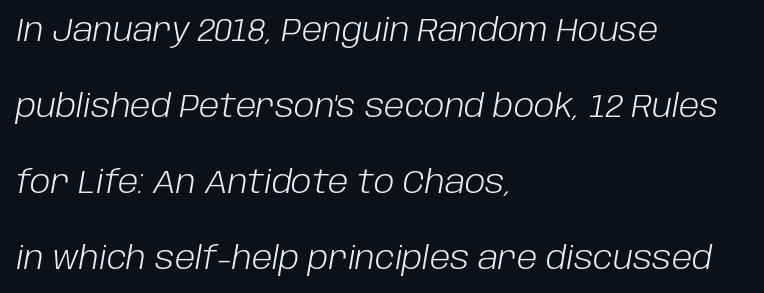
Visually the block forms a straight wall on the left and a jagged coastline on the right. Quick note: underline off. Weight: in the light-to-regular range. Characters follow at the spacing the type designer built in.
